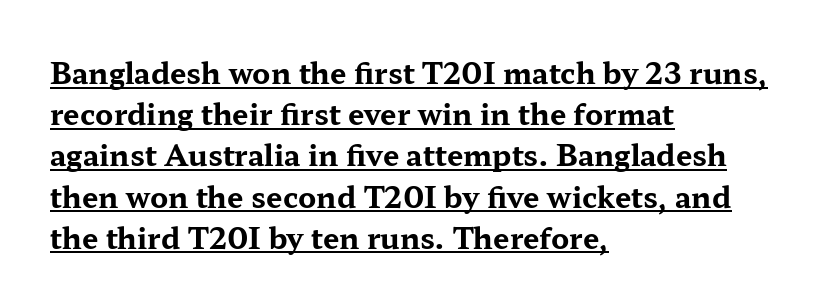
{"serif": "yes", "italic": "no", "bold": "yes", "weight": "bold", "width": "wide", "stroke_contrast": "medium", "x_height": "medium", "monospaced": "no", "underline": "yes", "align": "left", "line_spacing": "normal", "line_spacing_ratio": 1.42, "letter_spacing": "normal", "letter_spacing_em": 0.0, "glyph_px": 29}
